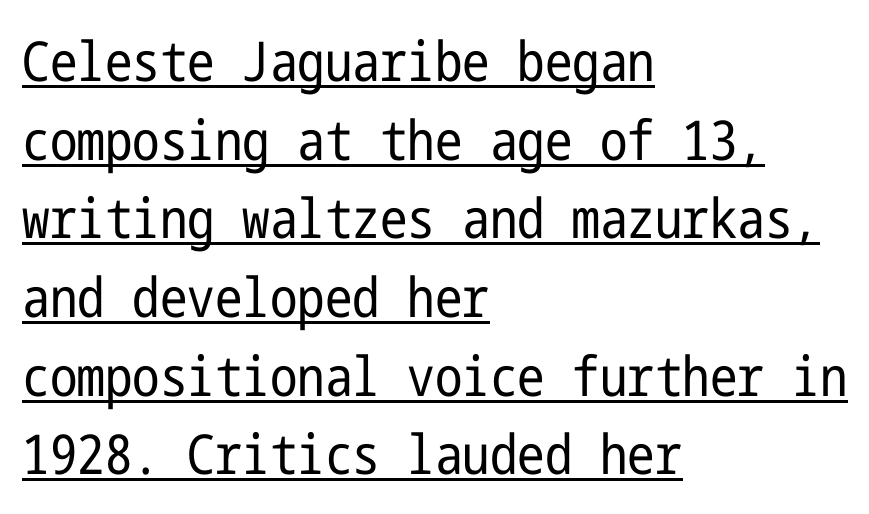
Q: Is the text bold? A: No.
Q: Is the text italic (slanted)? A: No, it is upright.
Q: Is the typeface a serif or a sans-serif typeface? A: Sans-serif.
Q: Is the text underlined? A: Yes.
Q: How is the paragraph aligned? A: Left-aligned.
Q: Is the spacing between letters normal or unusually wide? A: Normal.
Q: Is the spacing between lines tight, normal or loose? A: Normal.
Q: Width (condensed, normal, or wide)? A: Condensed.
Q: Stroke contrast? A: Low.
Q: x-height? A: Medium.
